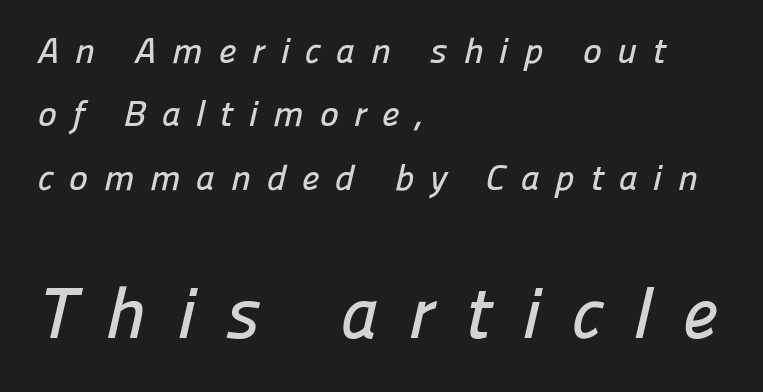
The image shows 72 px sans-serif type; set left-aligned, line spacing 1.76x, unusually wide letter spacing (+0.43 em), not underlined; the second (bottom) block is 2.0x larger; low stroke contrast and a medium x-height.
